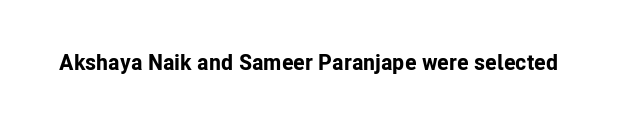
Short note: letters normally spaced. Words float on clear page, feet unadorned. The letters stand upright; this is a roman face. Heavy, bold letterforms.
